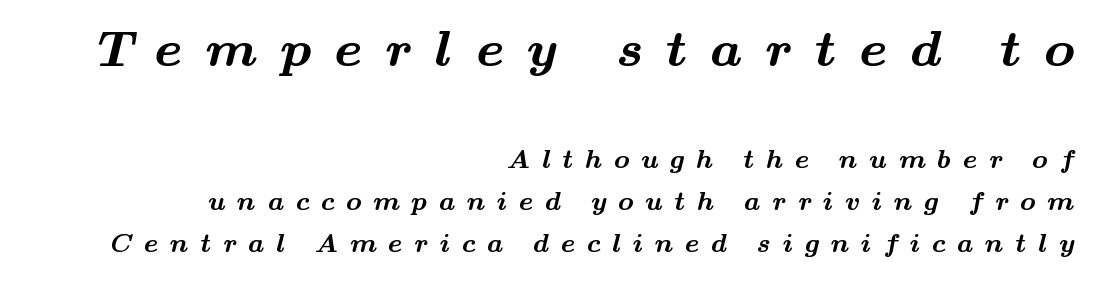
The image shows 51 px bold, wide serif type; set right-aligned, normal line spacing (1.6x), unusually wide letter spacing (+0.45 em), not underlined; the first (top) block is 1.96x larger; medium stroke contrast and a small x-height.
